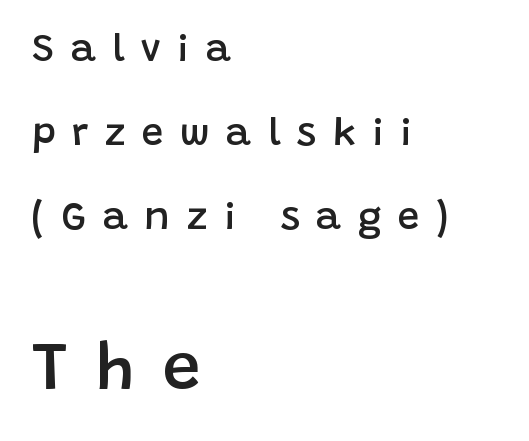
The image shows 68 px semibold sans-serif type, upright; set left-aligned, loose line spacing (2.16x), unusually wide letter spacing (+0.42 em), not underlined; the second (bottom) block is 1.74x larger; low stroke contrast and a large x-height.
